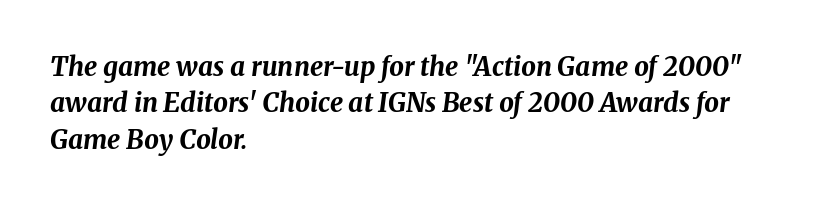
{"italic": "yes", "lean": "right", "slant_degrees": 8, "bold": "yes", "underline": "no", "align": "left", "line_spacing": "normal", "line_spacing_ratio": 1.4, "letter_spacing": "normal", "letter_spacing_em": 0.0, "glyph_px": 26}
